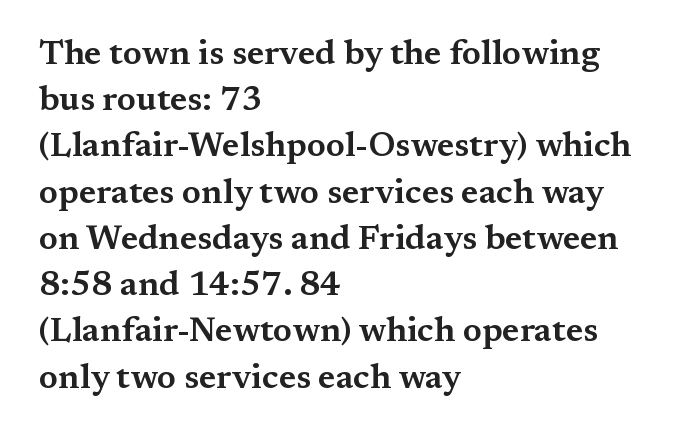
The image shows 34 px wide serif type, upright; set left-aligned, normal line spacing (1.36x), normal letter spacing, not underlined; medium stroke contrast and a medium x-height.
